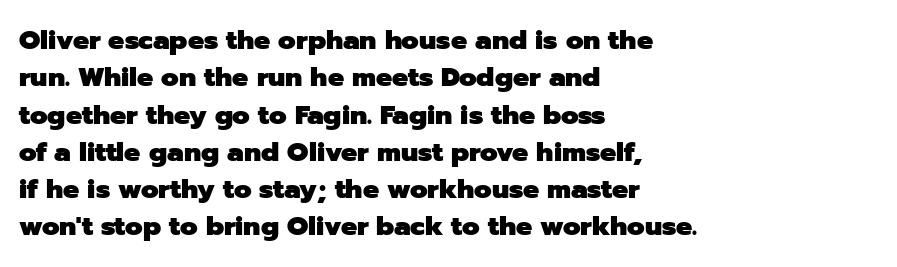
It's the straight-up-and-down kind of type. The lines are quadded left. Letter spacing: default. Rule under the text: the space is simply empty. The space between consecutive lines is moderate. Notice how thick the strokes are: this is what a full bold looks like.
